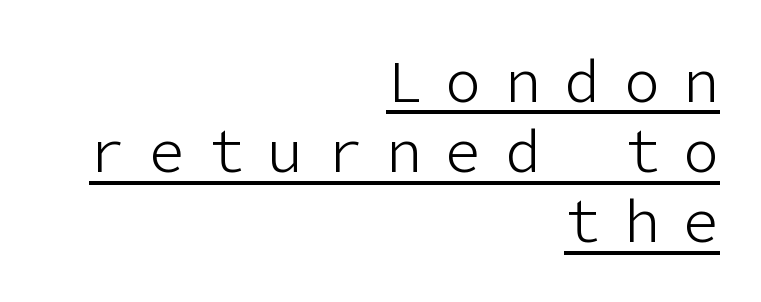
Q: Is the text bold? A: No.
Q: Is the text italic (slanted)? A: No, it is upright.
Q: Is the typeface a serif or a sans-serif typeface? A: Sans-serif.
Q: Is the text underlined? A: Yes.
Q: How is the paragraph aligned? A: Right-aligned.
Q: Is the spacing between letters normal or unusually wide? A: Unusually wide.
Q: Width (condensed, normal, or wide)? A: Normal.
Q: Stroke contrast? A: Low.
Q: x-height? A: Medium.
